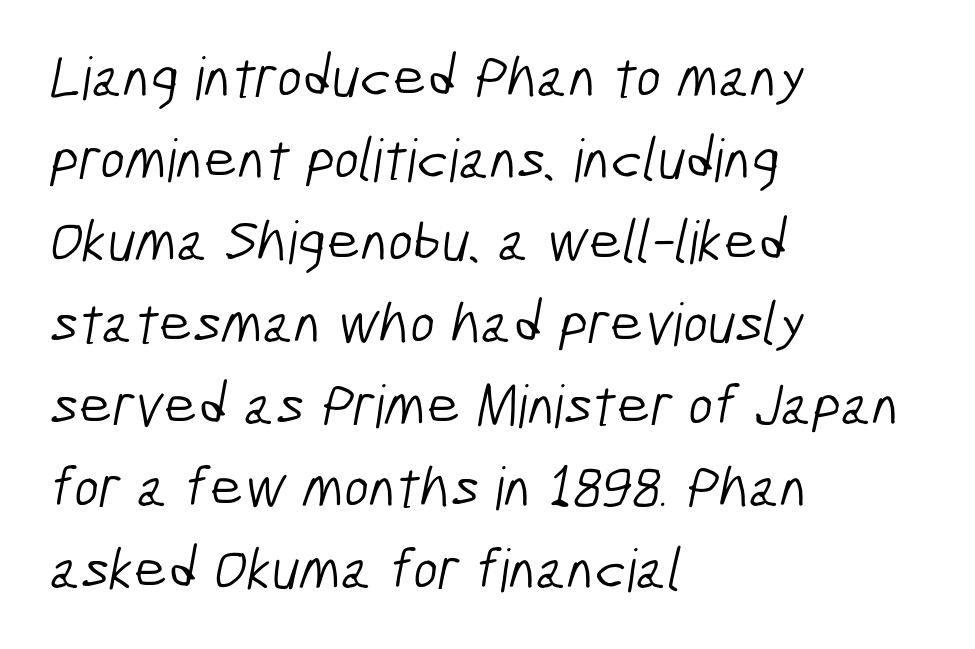
Q: Is the text bold? A: No.
Q: Is the typeface a serif or a sans-serif typeface? A: Sans-serif.
Q: Is the text underlined? A: No.
Q: How is the paragraph aligned? A: Left-aligned.
Q: Is the spacing between letters normal or unusually wide? A: Normal.
Q: Is the spacing between lines tight, normal or loose? A: Normal.
Q: Width (condensed, normal, or wide)? A: Condensed.
Q: Stroke contrast? A: Low.
Q: x-height? A: Medium.
Q: Monospaced? A: No.
